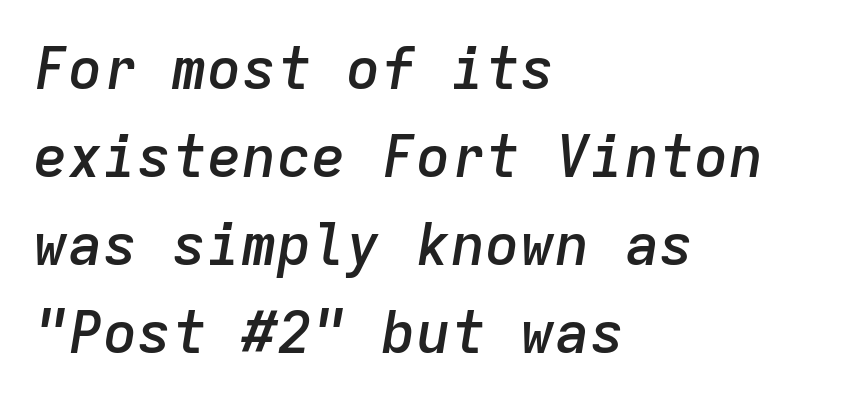
The image shows 58 px semibold type, italic (leaning right), monospaced; set left-aligned, normal line spacing (1.52x), normal letter spacing, not underlined; low stroke contrast and a medium x-height.
